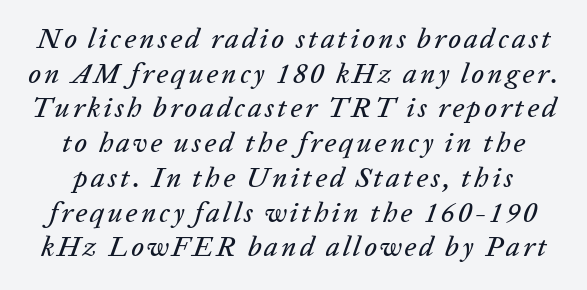
The whole block is typeset with a tilt. The passage shown is not underscored anywhere. The passage shown is typed in a proportional face where columns would drift.
